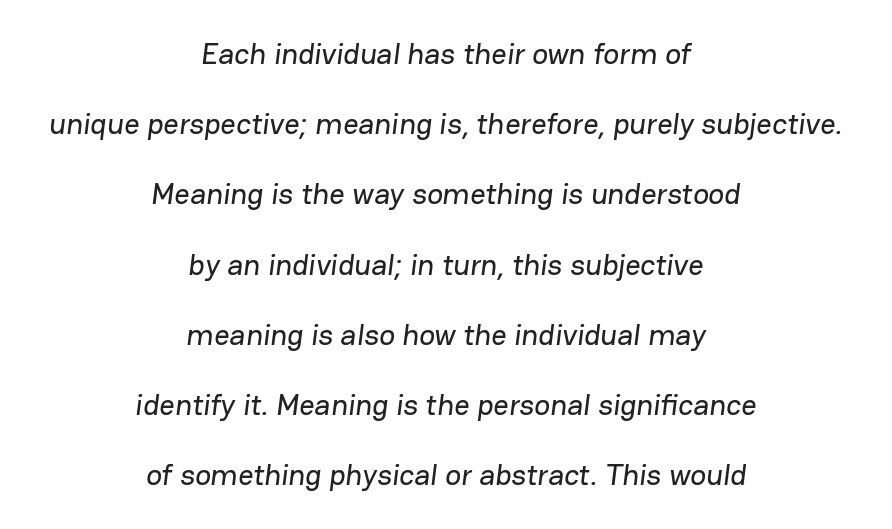
Q: Is the typeface a serif or a sans-serif typeface? A: Sans-serif.
Q: Is the text underlined? A: No.
Q: How is the paragraph aligned? A: Centered.
Q: Is the spacing between letters normal or unusually wide? A: Normal.
Q: Is the spacing between lines tight, normal or loose? A: Loose.
Q: Width (condensed, normal, or wide)? A: Normal.
Q: Stroke contrast? A: Low.
Q: x-height? A: Medium.
Q: Monospaced? A: No.
